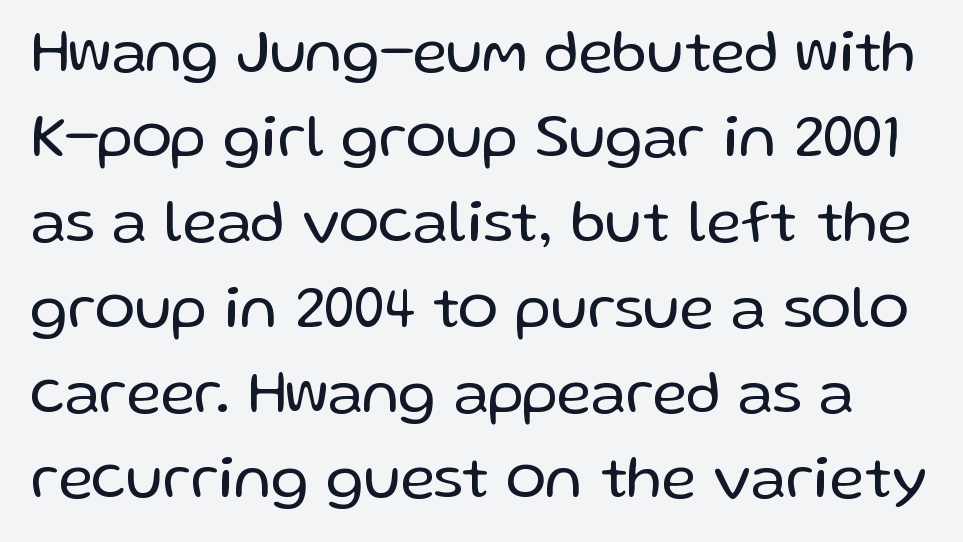
Q: Is the text bold? A: No.
Q: Is the text italic (slanted)? A: No, it is upright.
Q: Is the typeface a serif or a sans-serif typeface? A: Sans-serif.
Q: Is the text underlined? A: No.
Q: Is the spacing between letters normal or unusually wide? A: Normal.
Q: Is the spacing between lines tight, normal or loose? A: Normal.
Q: Width (condensed, normal, or wide)? A: Normal.
Q: Stroke contrast? A: Low.
Q: x-height? A: Medium.
Q: Monospaced? A: No.
